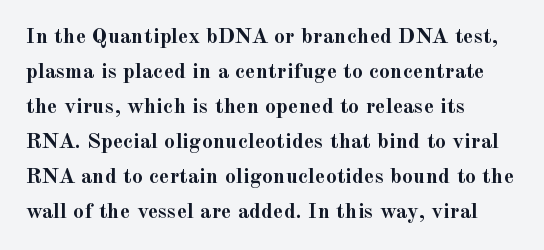
{"italic": "no", "bold": "yes", "underline": "no", "align": "left", "line_spacing": "normal", "line_spacing_ratio": 1.59, "letter_spacing": "normal", "letter_spacing_em": 0.0, "glyph_px": 22}
